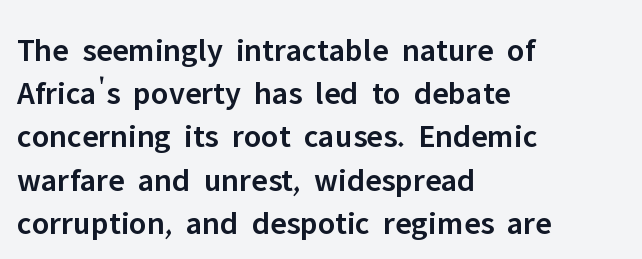
Check under the words: just untouched page. Where is the straight margin? On the left. The vertical gap from one line to the next is medium. Tall strokes in this sample are plumb rather than angled. No extra tracking has been applied to these lines.
